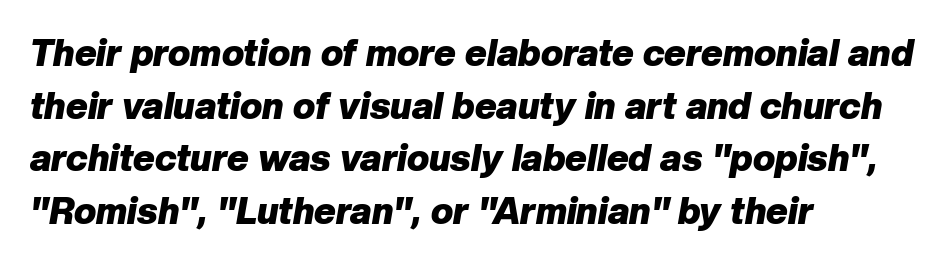
Q: Is the text bold? A: Yes.
Q: Is the text italic (slanted)? A: Yes, it leans right by about 10 degrees.
Q: Is the text underlined? A: No.
Q: How is the paragraph aligned? A: Left-aligned.
Q: Is the spacing between letters normal or unusually wide? A: Normal.
Q: Is the spacing between lines tight, normal or loose? A: Normal.
Q: Width (condensed, normal, or wide)? A: Normal.
Q: Stroke contrast? A: Low.
Q: x-height? A: Medium.
Q: Monospaced? A: No.
